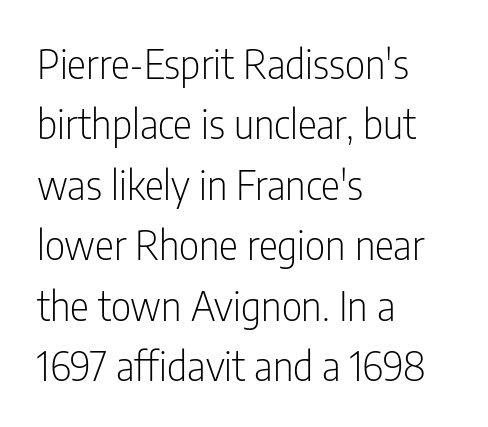
{"serif": "no", "italic": "no", "bold": "no", "weight": "light", "width": "condensed", "stroke_contrast": "low", "x_height": "medium", "monospaced": "no", "underline": "no", "align": "left", "line_spacing": "normal", "line_spacing_ratio": 1.51, "letter_spacing": "normal", "letter_spacing_em": 0.0, "glyph_px": 40}
